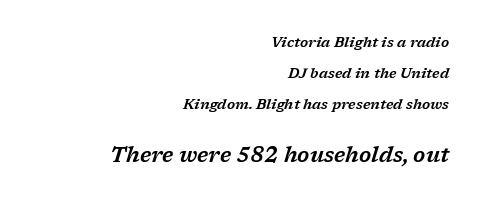
Q: Is the text italic (slanted)? A: Yes, it leans right by about 17 degrees.
Q: Is the text underlined? A: No.
Q: How is the paragraph aligned? A: Right-aligned.
Q: Is the spacing between letters normal or unusually wide? A: Normal.
Q: Is the spacing between lines tight, normal or loose? A: Loose.
Q: Which block of text is set in a larger size, the first (top) or the second (bottom)? A: The second (bottom) one.
